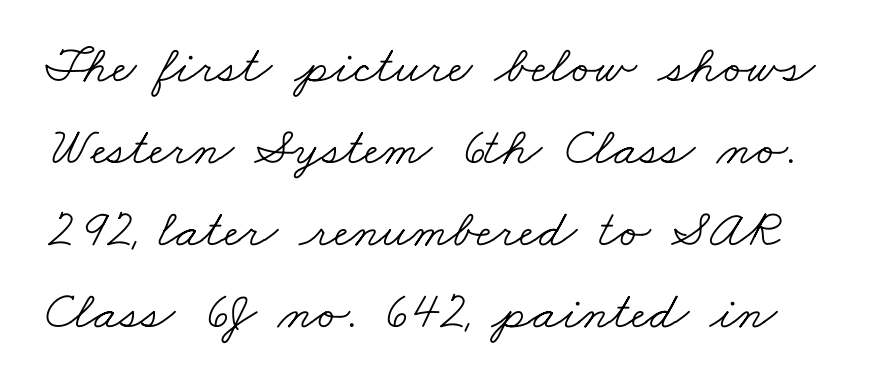
The passage shown is typeset with a serif family. Proportional: the letters do not fall into vertical columns. Weight: regular or lighter. The horizontal fit of the characters is conventional and even. Has an underline been added? It has not.
